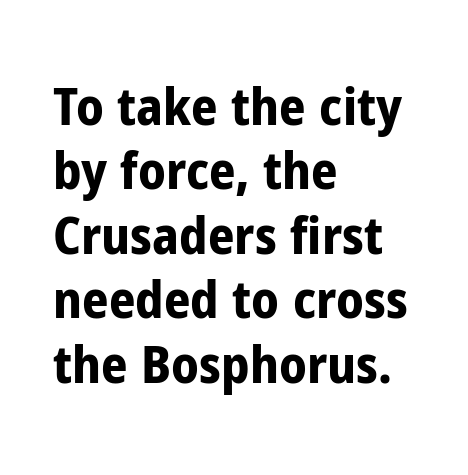
{"serif": "no", "italic": "no", "bold": "yes", "weight": "bold", "width": "condensed", "stroke_contrast": "low", "x_height": "medium", "monospaced": "no", "underline": "no", "align": "left", "line_spacing_ratio": 1.24, "letter_spacing": "normal", "letter_spacing_em": 0.0, "glyph_px": 52}
